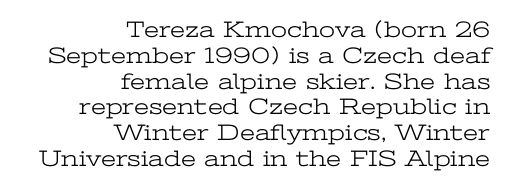
{"italic": "no", "bold": "no", "underline": "no", "align": "right", "line_spacing": "tight", "line_spacing_ratio": 1.12, "letter_spacing": "normal", "letter_spacing_em": 0.0, "glyph_px": 23}
